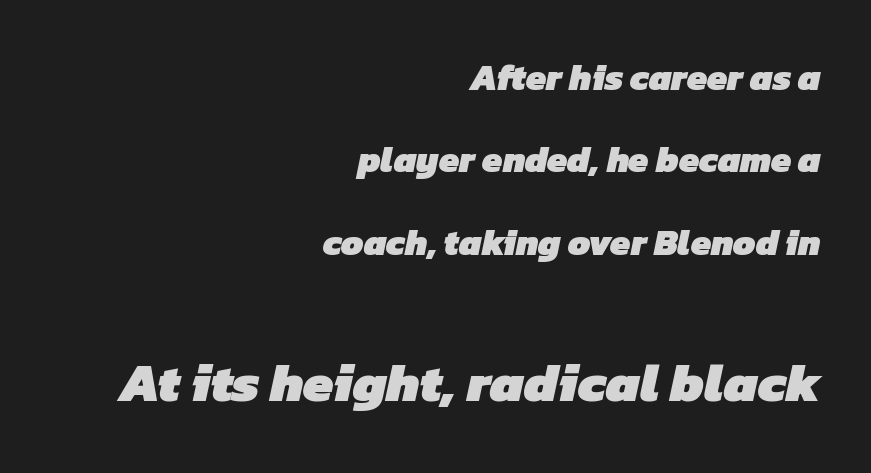
Q: Is the text bold? A: Yes.
Q: Is the typeface a serif or a sans-serif typeface? A: Sans-serif.
Q: Is the text underlined? A: No.
Q: How is the paragraph aligned? A: Right-aligned.
Q: Is the spacing between letters normal or unusually wide? A: Normal.
Q: Is the spacing between lines tight, normal or loose? A: Loose.
Q: Which block of text is set in a larger size, the first (top) or the second (bottom)? A: The second (bottom) one.
Q: Width (condensed, normal, or wide)? A: Normal.
Q: Stroke contrast? A: Low.
Q: x-height? A: Medium.
Q: Monospaced? A: No.
